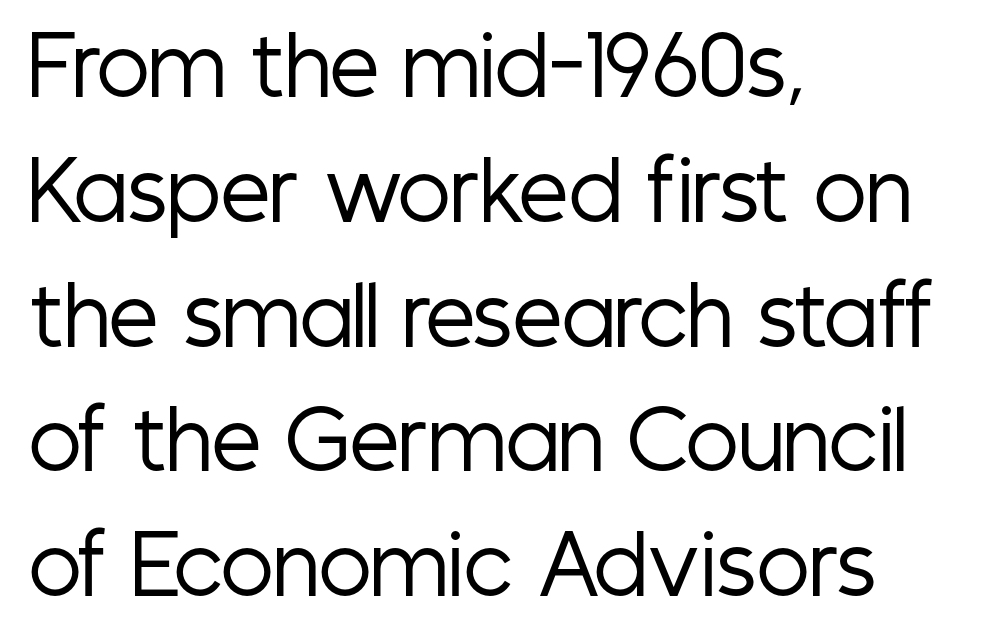
Q: Is the text bold? A: No.
Q: Is the text italic (slanted)? A: No, it is upright.
Q: Is the typeface a serif or a sans-serif typeface? A: Sans-serif.
Q: Is the text underlined? A: No.
Q: How is the paragraph aligned? A: Left-aligned.
Q: Is the spacing between letters normal or unusually wide? A: Normal.
Q: Is the spacing between lines tight, normal or loose? A: Normal.
Q: Width (condensed, normal, or wide)? A: Condensed.
Q: Stroke contrast? A: Low.
Q: x-height? A: Medium.
Q: Monospaced? A: No.
